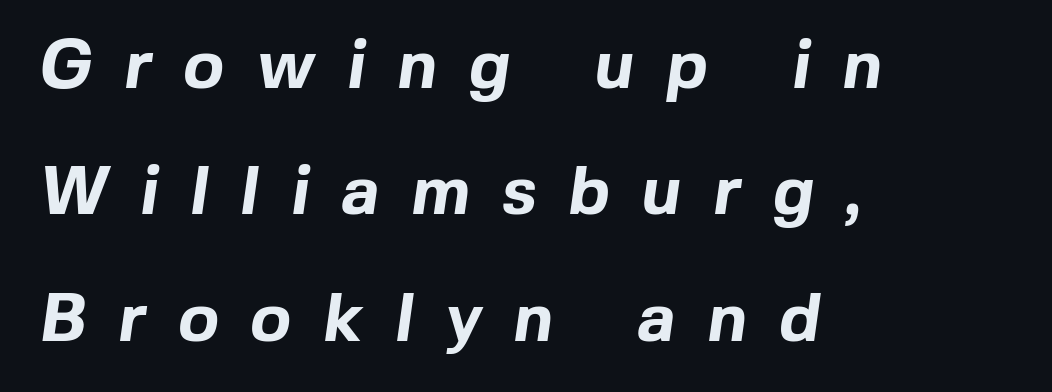
A bare baseline throughout the passage. The rendering shows plain stroke endings on the letterforms — a sans-serif design. Looks like regular typesetting: each glyph gets only the width it needs. The passage shown has open, widely tracked lettering throughout. The passage shown is emphatically bold. Reading down the block, your eye returns to a fixed left position each line.
